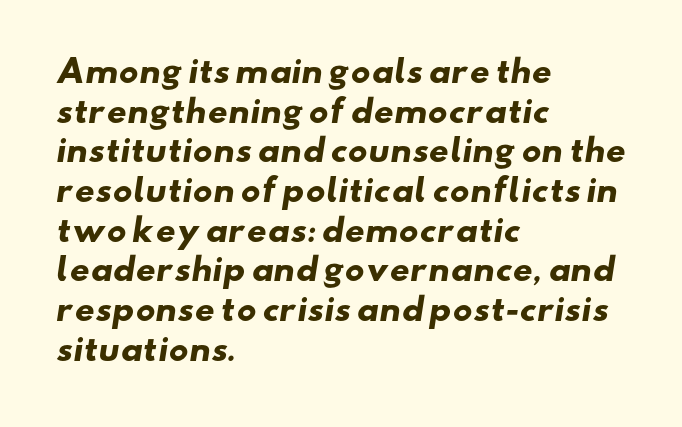
{"serif": "no", "bold": "yes", "weight": "heavy", "width": "wide", "stroke_contrast": "low", "x_height": "small", "monospaced": "no", "underline": "no", "align": "left", "line_spacing": "normal", "line_spacing_ratio": 1.28, "letter_spacing": "normal", "letter_spacing_em": 0.0, "glyph_px": 31}
